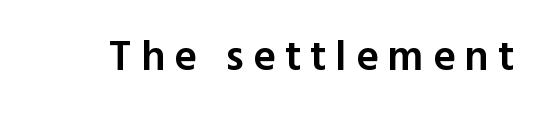
The image shows 43 px semibold sans-serif type, upright; set unusually wide letter spacing (+0.21 em), not underlined; a medium x-height.
